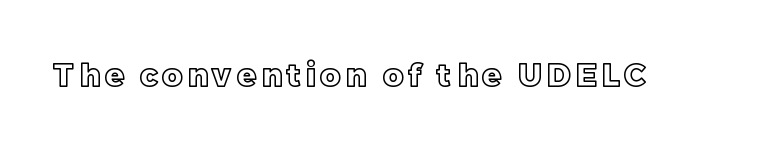
The image shows 31 px text type, upright; set not underlined; a large x-height.
